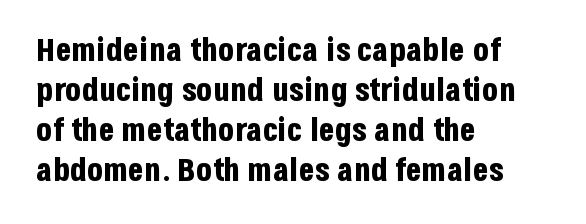
Q: Is the text bold? A: Yes.
Q: Is the text italic (slanted)? A: No, it is upright.
Q: Is the typeface a serif or a sans-serif typeface? A: Sans-serif.
Q: Is the text underlined? A: No.
Q: How is the paragraph aligned? A: Left-aligned.
Q: Is the spacing between letters normal or unusually wide? A: Normal.
Q: Width (condensed, normal, or wide)? A: Condensed.
Q: Stroke contrast? A: Low.
Q: x-height? A: Large.
Q: Monospaced? A: No.
